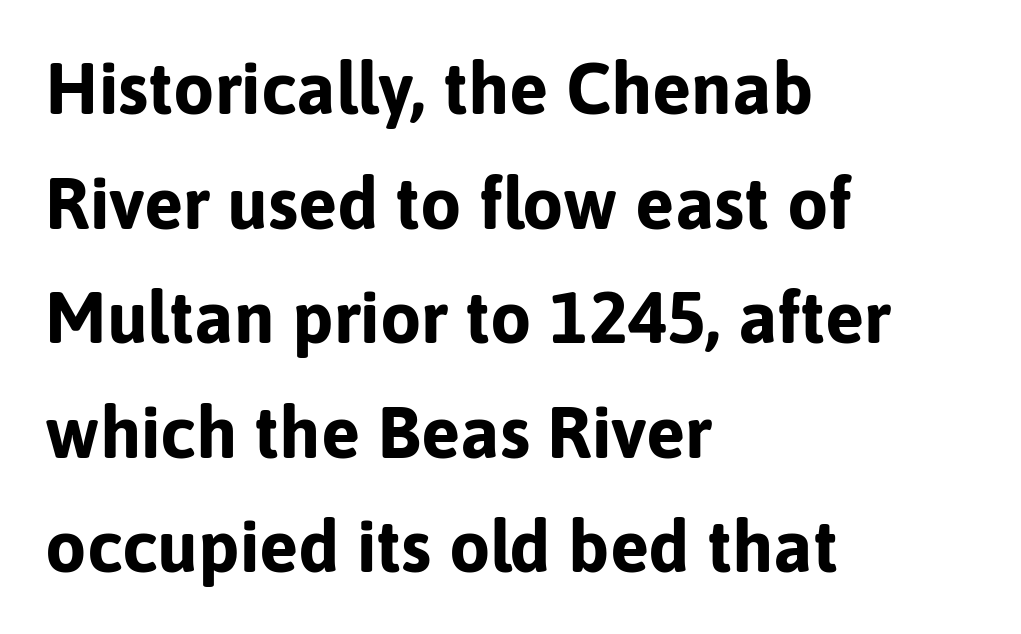
The characters look thick and weighty, a clear bold. In terms of letterspacing, this is plain default setting. You can tell it's not italic because the verticals are truly vertical. The space between consecutive lines is moderate.
